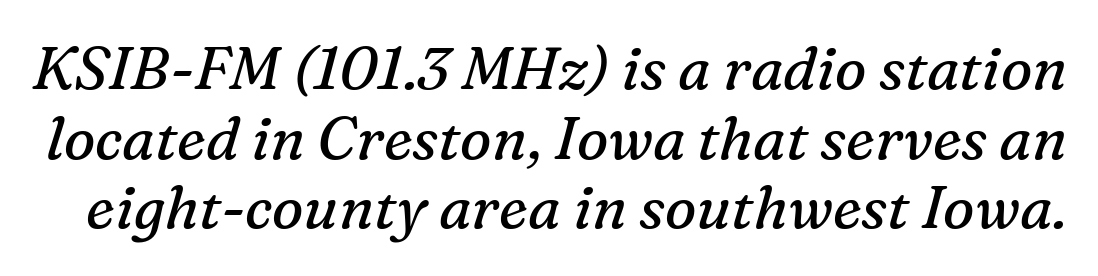
{"serif": "yes", "italic": "yes", "lean": "right", "slant_degrees": 16, "bold": "no", "weight": "regular", "width": "normal", "stroke_contrast": "medium", "x_height": "medium", "monospaced": "no", "underline": "no", "line_spacing_ratio": 1.18, "letter_spacing": "normal", "letter_spacing_em": 0.0, "glyph_px": 59}
